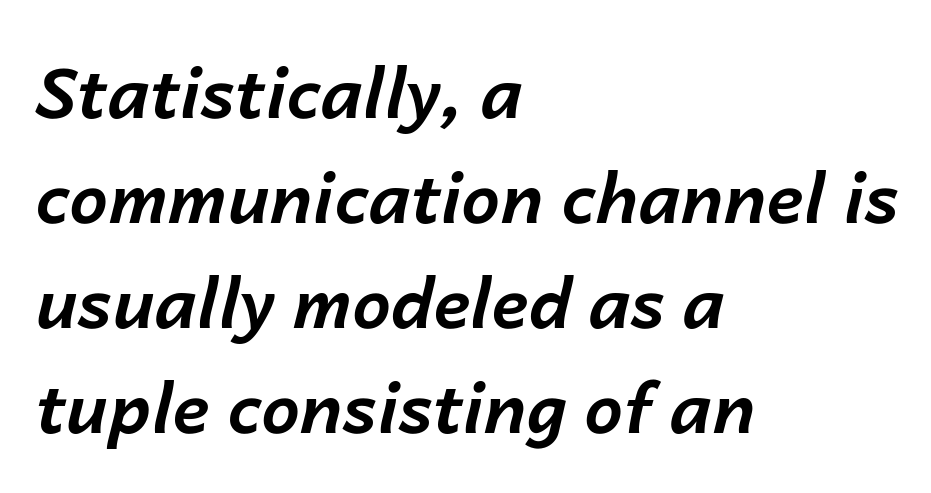
The image shows 69 px bold type, italic (leaning right); set left-aligned, normal line spacing (1.52x), normal letter spacing, not underlined; low stroke contrast and a medium x-height.
